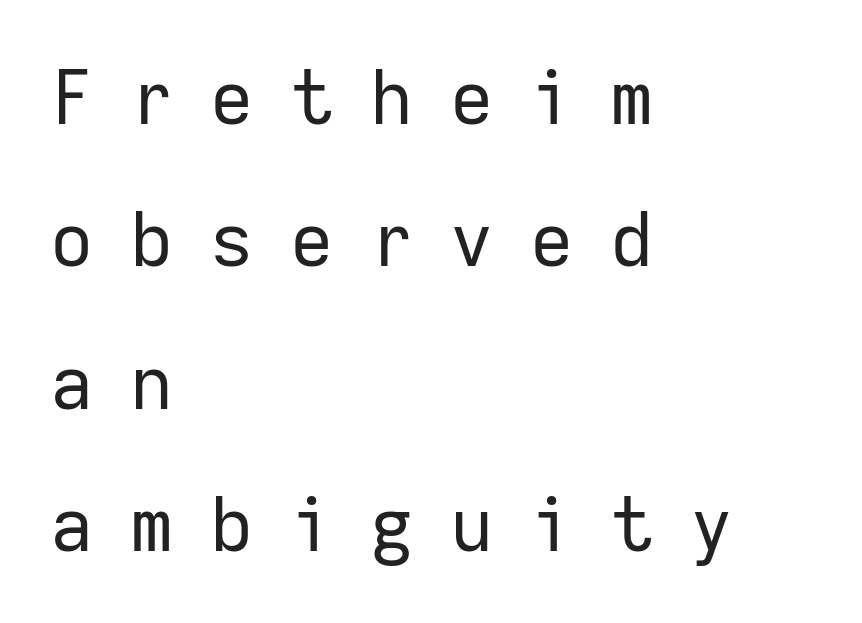
{"serif": "no", "italic": "no", "bold": "no", "weight": "regular", "width": "normal", "stroke_contrast": "low", "x_height": "medium", "monospaced": "yes", "underline": "no", "align": "left", "line_spacing": "loose", "line_spacing_ratio": 1.9, "letter_spacing": "wide", "letter_spacing_em": 0.49, "glyph_px": 75}
